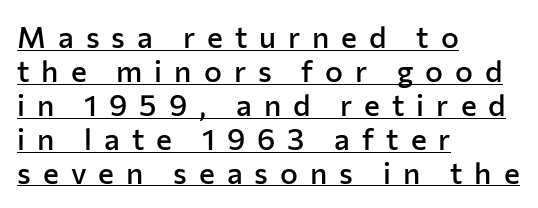
Q: Is the text bold? A: Semi-bold.
Q: Is the text italic (slanted)? A: No, it is upright.
Q: Is the typeface a serif or a sans-serif typeface? A: Sans-serif.
Q: Is the text underlined? A: Yes.
Q: How is the paragraph aligned? A: Left-aligned.
Q: Is the spacing between letters normal or unusually wide? A: Unusually wide.
Q: Is the spacing between lines tight, normal or loose? A: Tight.
Q: Width (condensed, normal, or wide)? A: Normal.
Q: Stroke contrast? A: Low.
Q: x-height? A: Medium.
Q: Monospaced? A: No.
